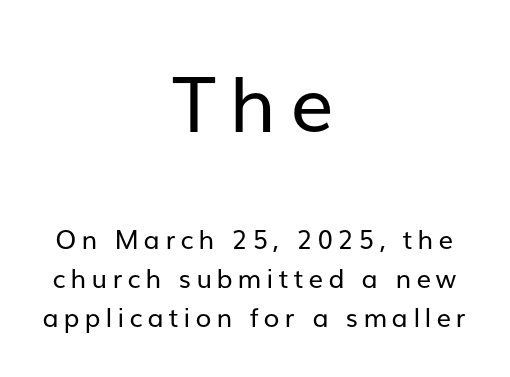
A bare baseline throughout the passage. Caption: multi-line text, centered on the measure. Type style note: lacks serifs. These two chunks differ in scale, with the top chunk taking the larger measure. Summary of weight: not heavy and not bold. Vertically, the passage feels balanced, rows spaced as you'd expect.
